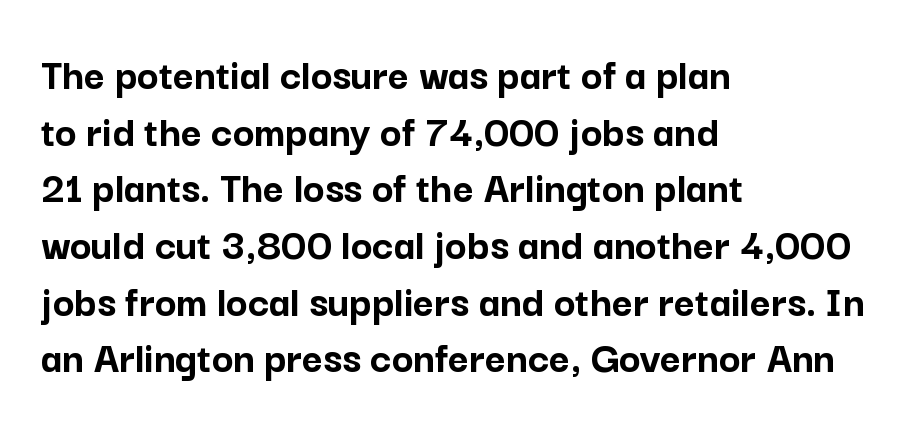
{"serif": "no", "italic": "no", "bold": "yes", "weight": "semibold", "width": "normal", "stroke_contrast": "low", "x_height": "medium", "monospaced": "no", "underline": "no", "align": "left", "line_spacing": "normal", "line_spacing_ratio": 1.26, "letter_spacing": "normal", "letter_spacing_em": 0.0, "glyph_px": 45}
